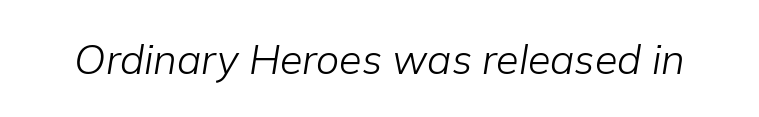
The image shows 41 px light type, italic (leaning right); set normal letter spacing, not underlined; low stroke contrast and a medium x-height.
